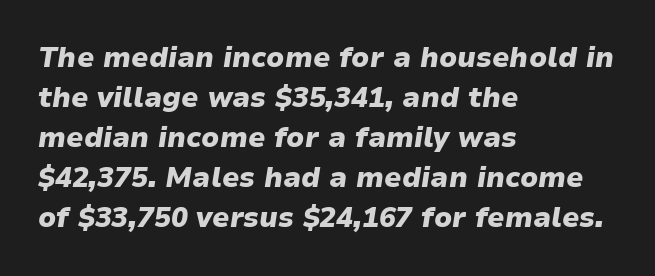
{"italic": "yes", "lean": "right", "slant_degrees": 9, "bold": "yes", "weight": "heavy", "width": "normal", "stroke_contrast": "low", "x_height": "medium", "monospaced": "no", "underline": "no", "align": "left", "line_spacing": "normal", "line_spacing_ratio": 1.43, "letter_spacing": "normal", "letter_spacing_em": 0.0, "glyph_px": 28}
